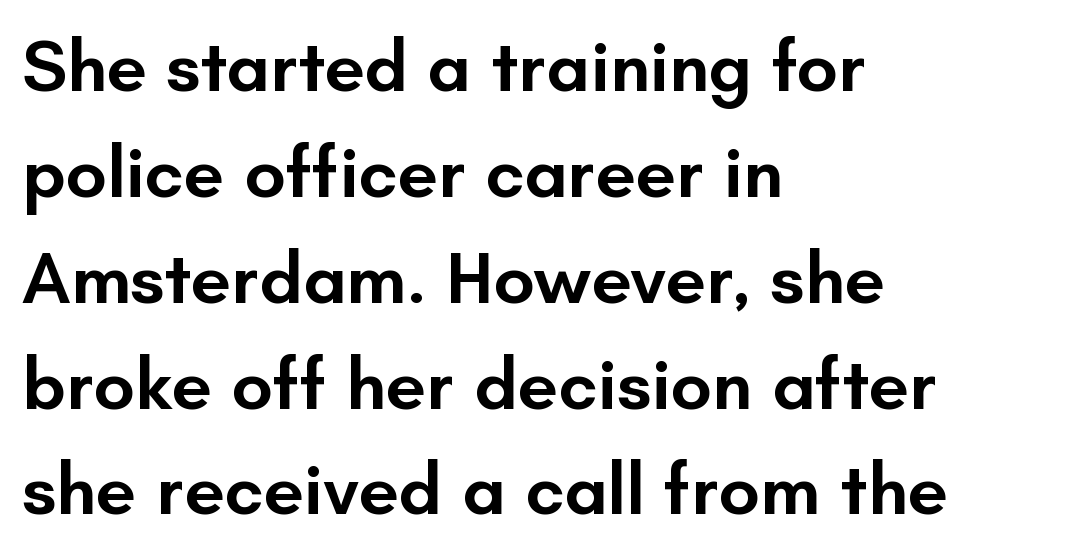
The image shows 73 px semibold sans-serif type, upright; set left-aligned, normal line spacing (1.45x), normal letter spacing, not underlined; low stroke contrast and a small x-height.
